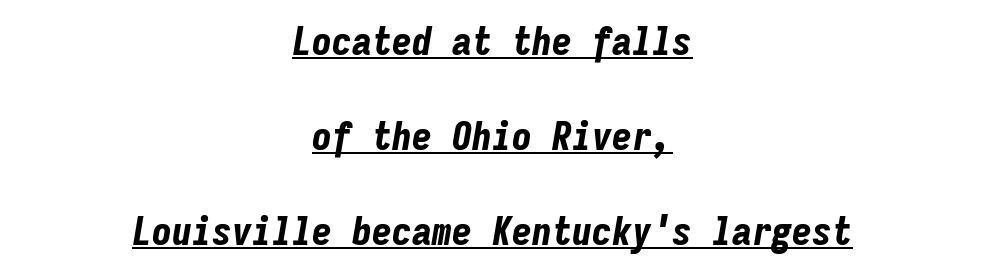
The image shows 40 px bold, condensed type, italic (leaning right), monospaced; set centered, loose line spacing (2.37x), normal letter spacing, underlined; low stroke contrast and a medium x-height.
